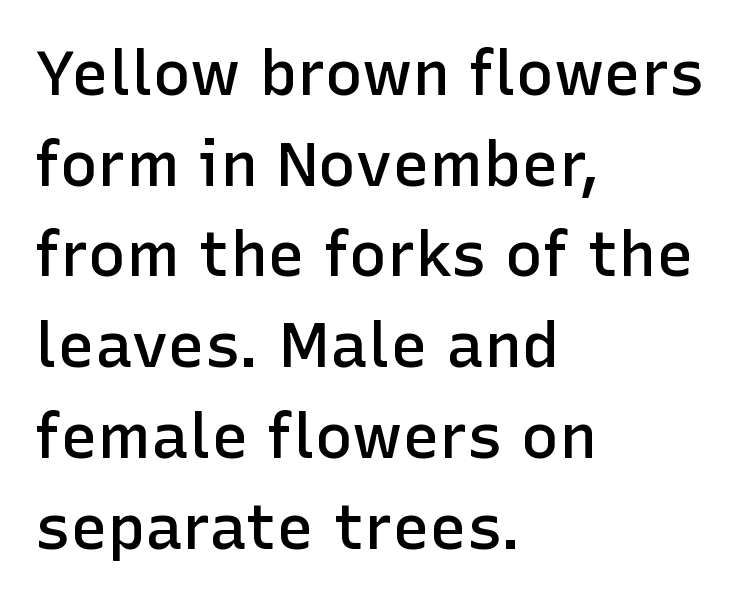
{"serif": "no", "italic": "no", "bold": "semi", "weight": "semibold", "width": "normal", "stroke_contrast": "low", "x_height": "medium", "monospaced": "no", "underline": "no", "align": "left", "line_spacing": "normal", "line_spacing_ratio": 1.44, "letter_spacing": "normal", "letter_spacing_em": 0.0, "glyph_px": 63}
